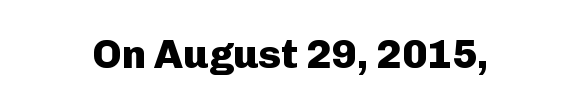
Q: Is the text bold? A: Yes.
Q: Is the text italic (slanted)? A: No, it is upright.
Q: Is the typeface a serif or a sans-serif typeface? A: Sans-serif.
Q: Is the text underlined? A: No.
Q: Is the spacing between letters normal or unusually wide? A: Normal.
Q: Width (condensed, normal, or wide)? A: Normal.
Q: Stroke contrast? A: Low.
Q: x-height? A: Medium.
Q: Monospaced? A: No.
